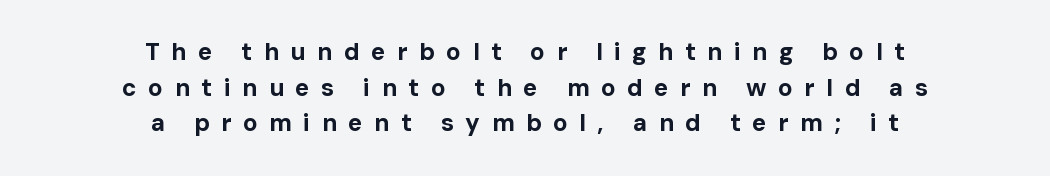
{"italic": "no", "bold": "yes", "underline": "no", "align": "center", "line_spacing": "normal", "line_spacing_ratio": 1.48, "letter_spacing": "wide", "letter_spacing_em": 0.48, "glyph_px": 24}
